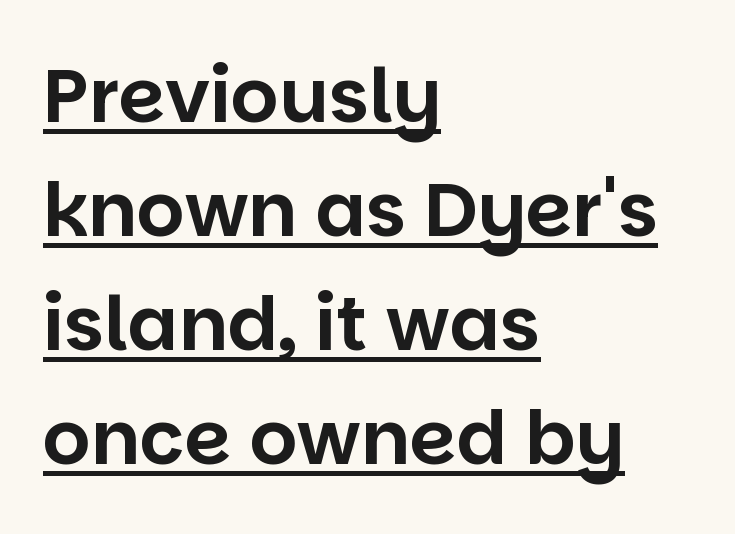
The image shows 75 px sans-serif type, upright; set left-aligned, normal line spacing (1.52x), normal letter spacing, underlined; low stroke contrast and a large x-height.
